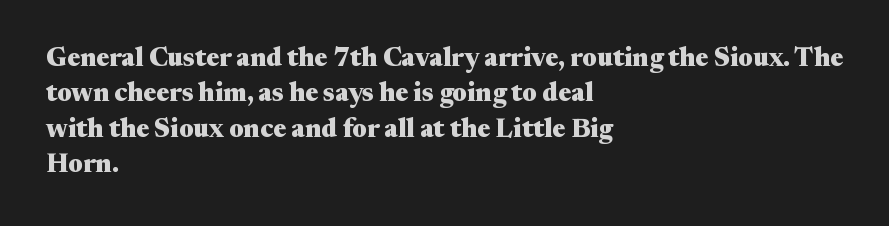
{"italic": "no", "bold": "yes", "underline": "no", "align": "left", "line_spacing": "normal", "line_spacing_ratio": 1.36, "letter_spacing": "normal", "letter_spacing_em": 0.0, "glyph_px": 26}
